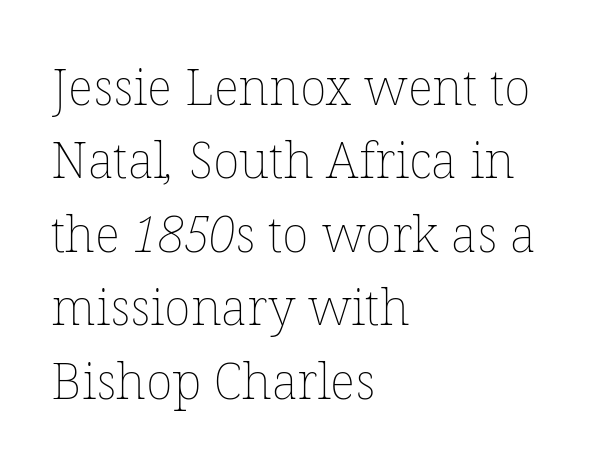
The image shows 50 px thin type; set left-aligned, normal line spacing (1.47x), normal letter spacing, not underlined; low stroke contrast and a medium x-height.
